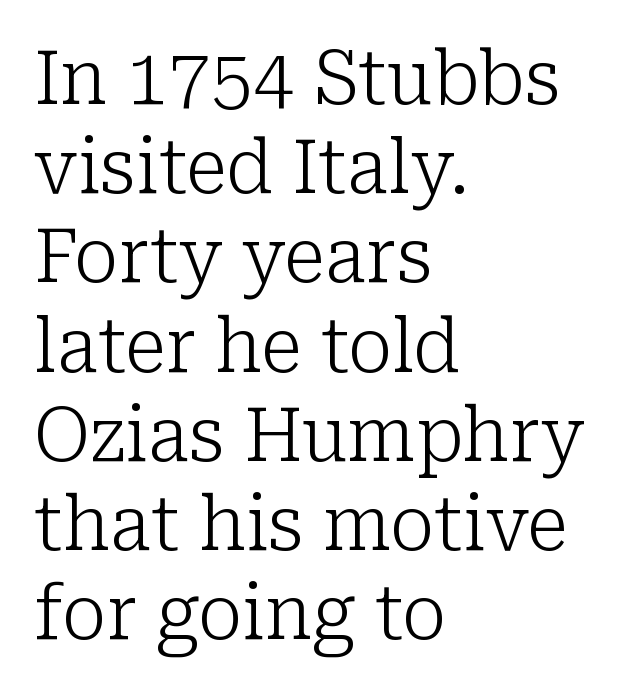
No extra tracking has been applied to these lines. Look at the bottom of the vertical strokes: they flare into serifs here. Caption: face not bold, strokes unweighted. Proportional: the letters do not fall into vertical columns. Honestly, there is no underline to notice here at all.
